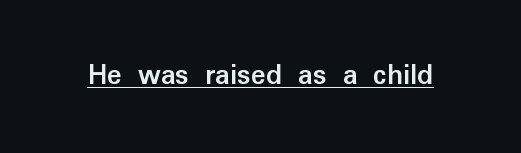
The line texture is even and compact thanks to regular tracking. The passage shown is underscored from start to finish. Character widths vary here, with narrow letters taking less room than wide ones. This sample uses an upright cut, with every glyph sitting square on the baseline.
